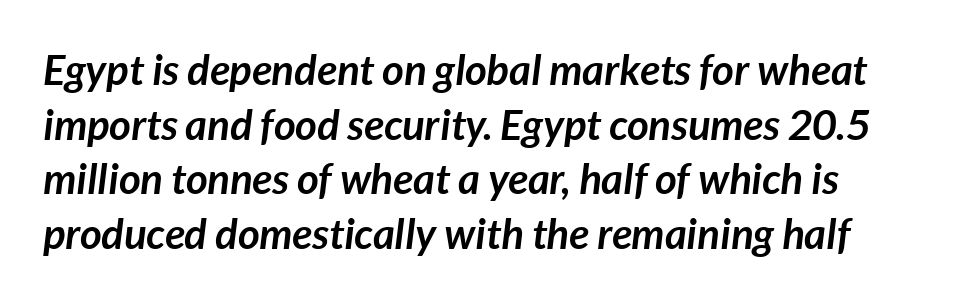
{"italic": "yes", "lean": "right", "slant_degrees": 7, "bold": "yes", "weight": "semibold", "width": "normal", "stroke_contrast": "low", "x_height": "medium", "monospaced": "no", "underline": "no", "line_spacing": "normal", "line_spacing_ratio": 1.3, "letter_spacing": "normal", "letter_spacing_em": 0.0, "glyph_px": 42}
